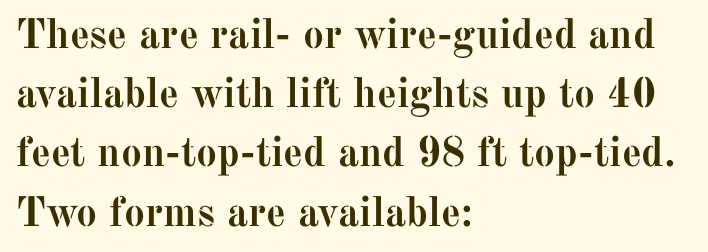
{"serif": "yes", "italic": "no", "bold": "yes", "weight": "semibold", "width": "normal", "stroke_contrast": "medium", "x_height": "medium", "monospaced": "no", "underline": "no", "align": "left", "line_spacing": "normal", "line_spacing_ratio": 1.41, "letter_spacing": "normal", "letter_spacing_em": 0.0, "glyph_px": 42}
